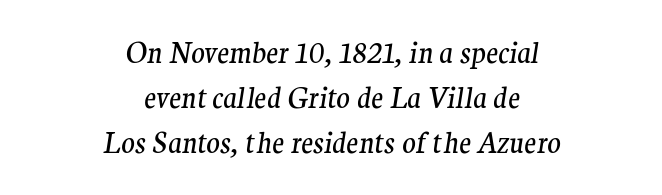
The image shows 28 px regular-weight serif type, italic (leaning right); set centered, normal line spacing (1.61x), normal letter spacing, not underlined; medium stroke contrast and a medium x-height.
